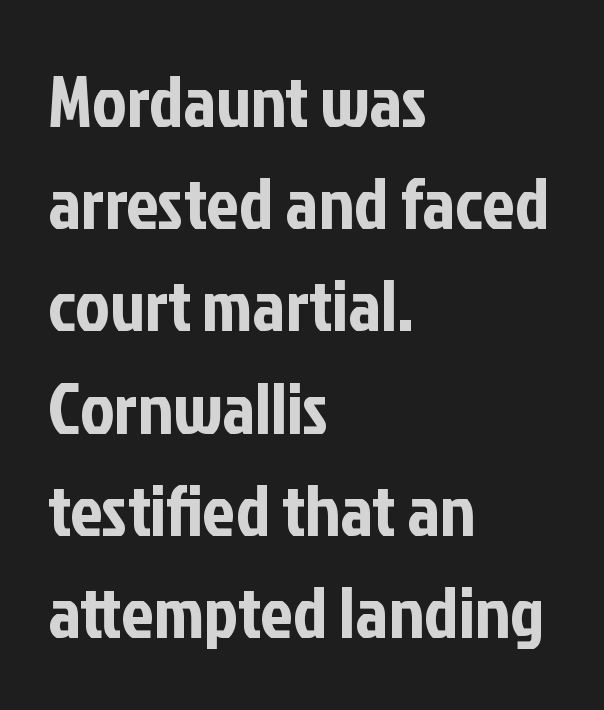
This is roman type, the default non-slanted kind. The specimen omits any rule beneath the text block's lines. Words appear dense and cohesive because spacing is normal. Here the designer chose a conventional face with non-uniform glyph widths. This sample keeps an unexceptional amount of space between lines.
